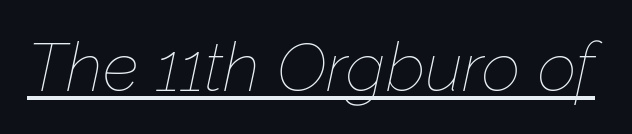
This sample uses an oblique cut, with every glyph tilted off the vertical. This sample has the flowing, uneven cadence of proportional lettering. The font is comparable to plain body text, perhaps lighter. These lines keep a tight, regular rhythm from letter to letter. Check the space under the baseline: a stroke is drawn there.
